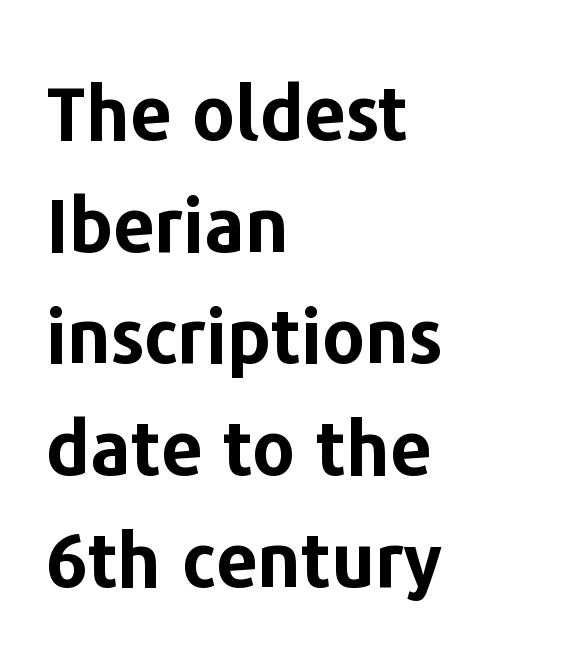
Q: Is the text bold? A: Yes.
Q: Is the text italic (slanted)? A: No, it is upright.
Q: Is the typeface a serif or a sans-serif typeface? A: Sans-serif.
Q: Is the text underlined? A: No.
Q: How is the paragraph aligned? A: Left-aligned.
Q: Is the spacing between letters normal or unusually wide? A: Normal.
Q: Is the spacing between lines tight, normal or loose? A: Normal.
Q: Width (condensed, normal, or wide)? A: Normal.
Q: Stroke contrast? A: Low.
Q: x-height? A: Medium.
Q: Monospaced? A: No.
